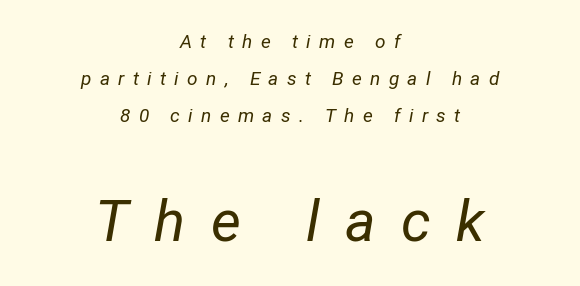
Typesetter's note — lower block bumped up in size, upper block left smaller. The face looks like a standard text weight, possibly lighter. The rendering uses a large line-height, opening up the rows. Does extra space separate the letters? Yes, quite a lot of it.
